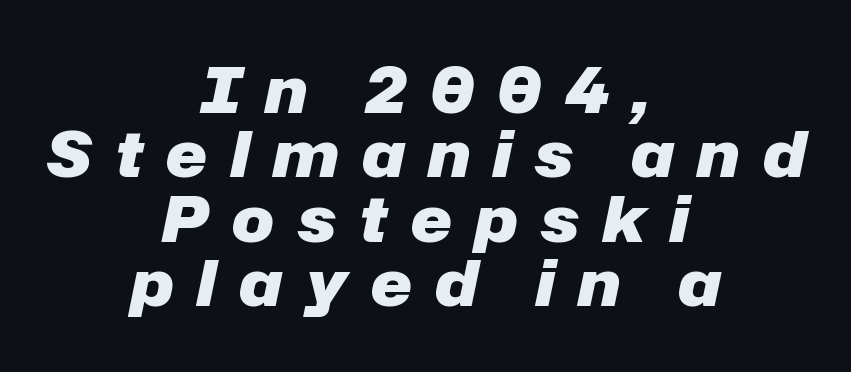
The image shows 62 px heavy type, italic (leaning right); set centered, tight line spacing (1.04x), unusually wide letter spacing (+0.38 em), not underlined; low stroke contrast and a medium x-height.
